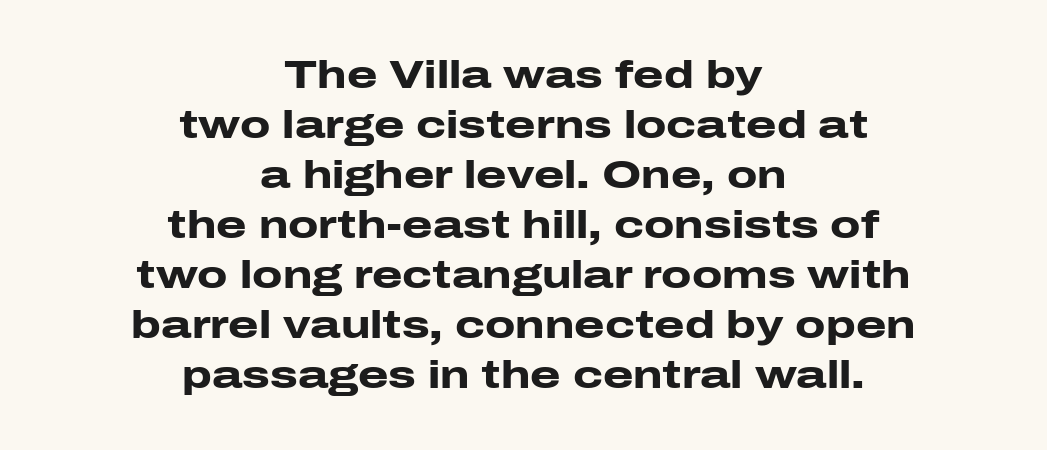
Think of a printed novel: that variable character pitch is what you see here. In terms of posture, this sample is upright. Has an underline been added? It has not. The glyphs in this specimen are sans serif. The rendering positions every line midway between the sides.
